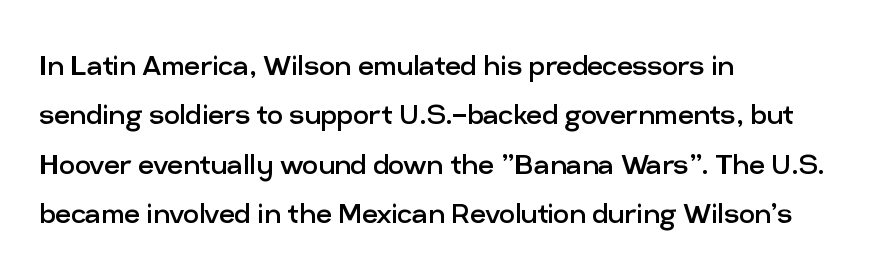
Type style note: lacks serifs. The vertical gap from one line to the next is medium. Tracking here is standard; glyphs follow each other at the usual distance. Bare-footed words on every line. Short and long lines alike share a common starting point at left. Unbolded letterforms with no extra heft.
